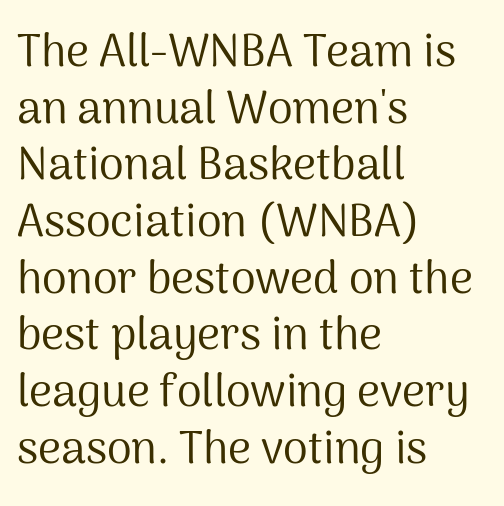
The image shows 45 px regular-weight sans-serif type, upright; set left-aligned, normal line spacing (1.26x), normal letter spacing, not underlined; medium stroke contrast and a medium x-height.
